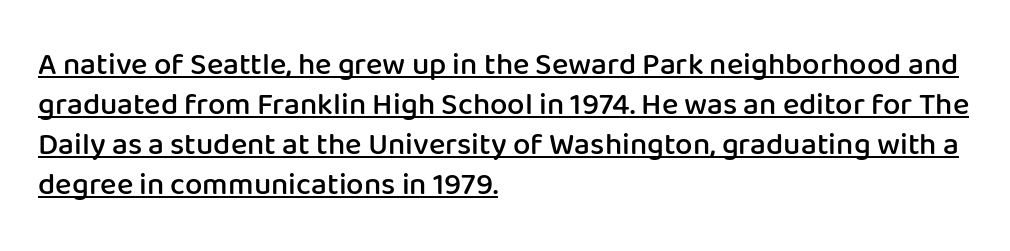
Q: Is the text bold? A: Semi-bold.
Q: Is the text italic (slanted)? A: No, it is upright.
Q: Is the typeface a serif or a sans-serif typeface? A: Sans-serif.
Q: Is the text underlined? A: Yes.
Q: How is the paragraph aligned? A: Left-aligned.
Q: Is the spacing between letters normal or unusually wide? A: Normal.
Q: Is the spacing between lines tight, normal or loose? A: Normal.
Q: Width (condensed, normal, or wide)? A: Normal.
Q: Stroke contrast? A: Low.
Q: x-height? A: Medium.
Q: Monospaced? A: No.
